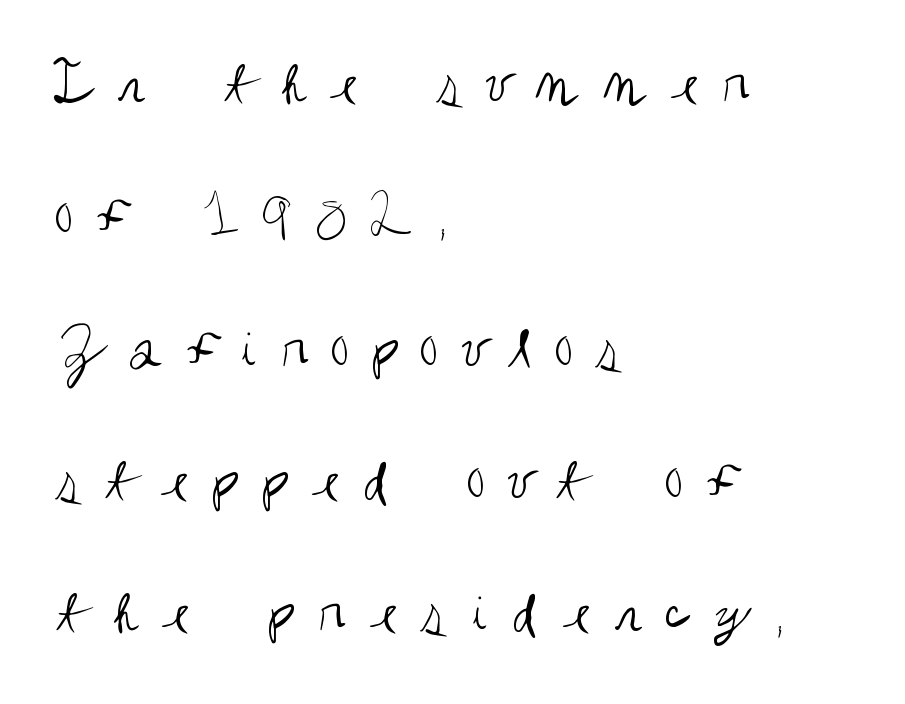
The type is letterspaced generously, with wide tracking. The text block is weighted toward the left margin, trailing off unevenly rightward. Note: no serifs on the glyphs. Vertical spacing — loose.
